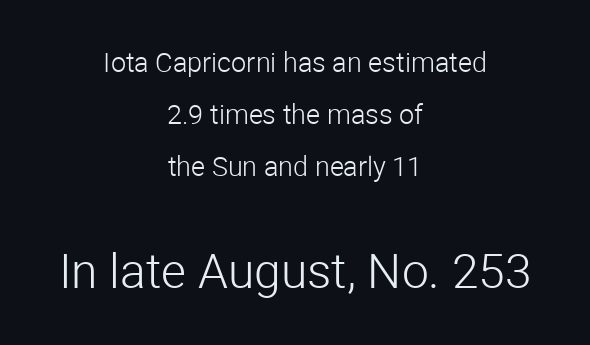
The image shows 48 px light sans-serif type, upright; set centered, loose line spacing (1.92x), normal letter spacing, not underlined; the second (bottom) block is 1.78x larger; low stroke contrast and a medium x-height.
